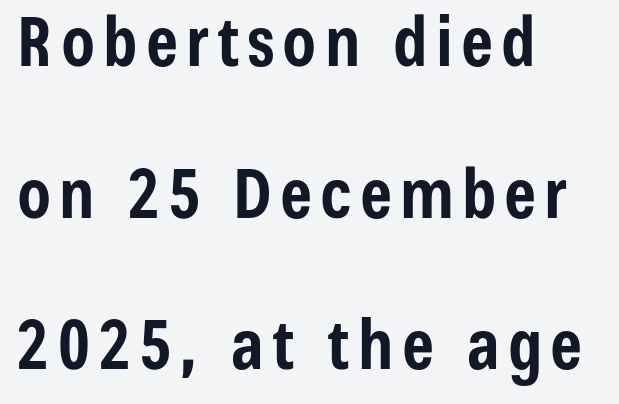
Descender tails drop into unmarked territory. A typesetter would call this proportional, since set widths differ per character. The compositor pushed each line to the left boundary. Ascenders rise straight up at ninety degrees. The vertical gap from one line to the next is large. Nothing sits at the stroke ends, so this counts as sans-serif.
